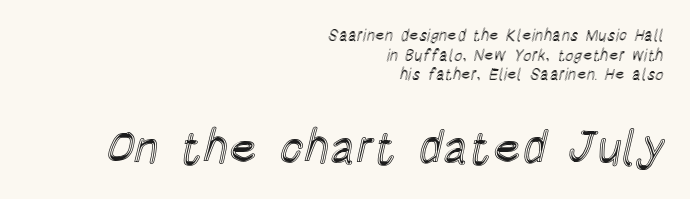
{"width": "condensed", "x_height": "large", "monospaced": "no", "underline": "no", "align": "right", "line_spacing_ratio": 1.23, "letter_spacing": "normal", "letter_spacing_em": 0.0, "larger_block": "second", "size_ratio": 2.94, "glyph_px": 47}
